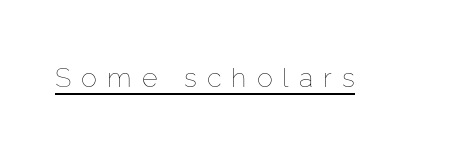
Q: Is the text bold? A: No.
Q: Is the text italic (slanted)? A: No, it is upright.
Q: Is the text underlined? A: Yes.
Q: Is the spacing between letters normal or unusually wide? A: Unusually wide.
